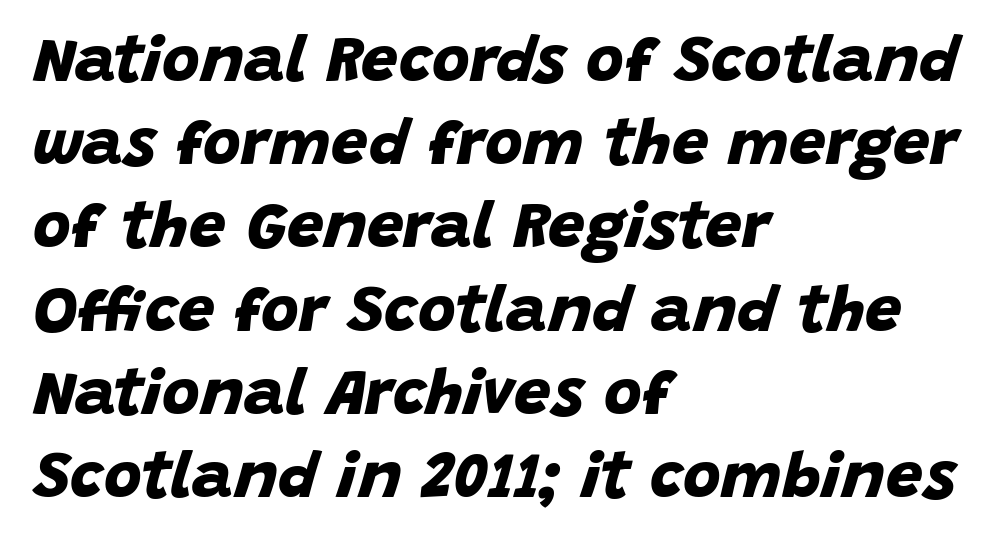
The space between consecutive lines is moderate. Compared with a centered layout, this one pins lines to the left instead. Lines of text with bare space underneath. The line texture is even and compact thanks to regular tracking.
